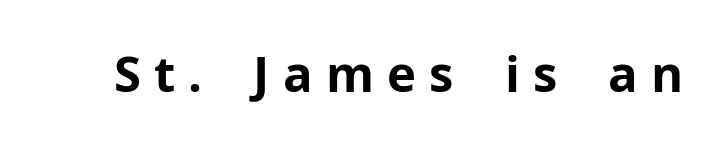
Observe the wide spacing: letters keep a clear distance from each other. Here the designer chose a conventional face with non-uniform glyph widths. A typesetter would label this face a sans. Rendered with straight, roman letterforms. Its strokes are broad and dark, the hallmark of bold type. The area under the type is left untouched.
